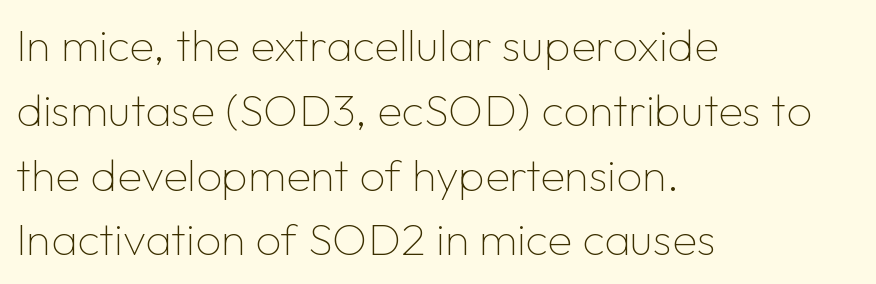
Q: Is the text bold? A: No.
Q: Is the text italic (slanted)? A: No, it is upright.
Q: Is the typeface a serif or a sans-serif typeface? A: Sans-serif.
Q: Is the text underlined? A: No.
Q: How is the paragraph aligned? A: Left-aligned.
Q: Is the spacing between letters normal or unusually wide? A: Normal.
Q: Is the spacing between lines tight, normal or loose? A: Normal.
Q: Width (condensed, normal, or wide)? A: Normal.
Q: Stroke contrast? A: Low.
Q: x-height? A: Medium.
Q: Monospaced? A: No.
